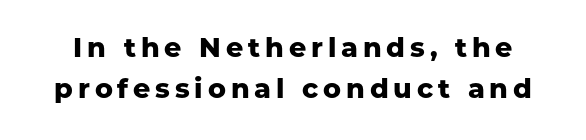
{"italic": "no", "bold": "yes", "underline": "no", "line_spacing": "normal", "line_spacing_ratio": 1.51, "glyph_px": 27}
